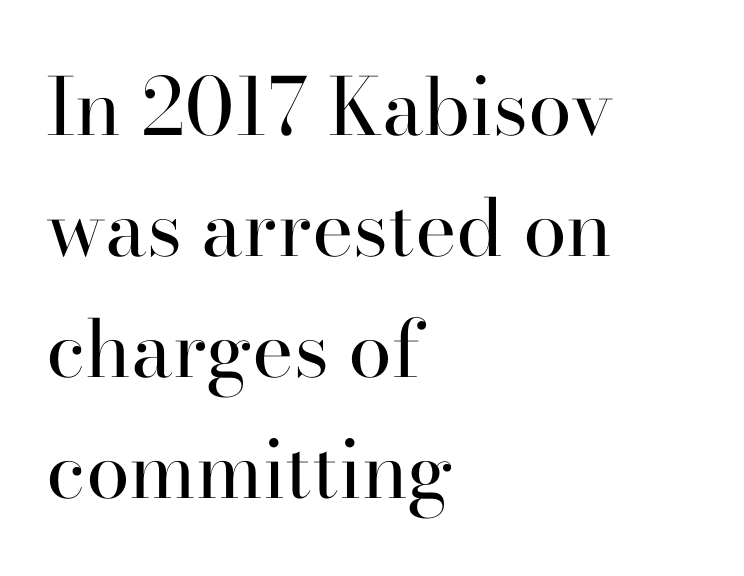
Q: Is the text bold? A: No.
Q: Is the text italic (slanted)? A: No, it is upright.
Q: Is the typeface a serif or a sans-serif typeface? A: Serif.
Q: Is the text underlined? A: No.
Q: How is the paragraph aligned? A: Left-aligned.
Q: Is the spacing between letters normal or unusually wide? A: Normal.
Q: Is the spacing between lines tight, normal or loose? A: Normal.
Q: Width (condensed, normal, or wide)? A: Normal.
Q: Stroke contrast? A: High.
Q: x-height? A: Small.
Q: Monospaced? A: No.
